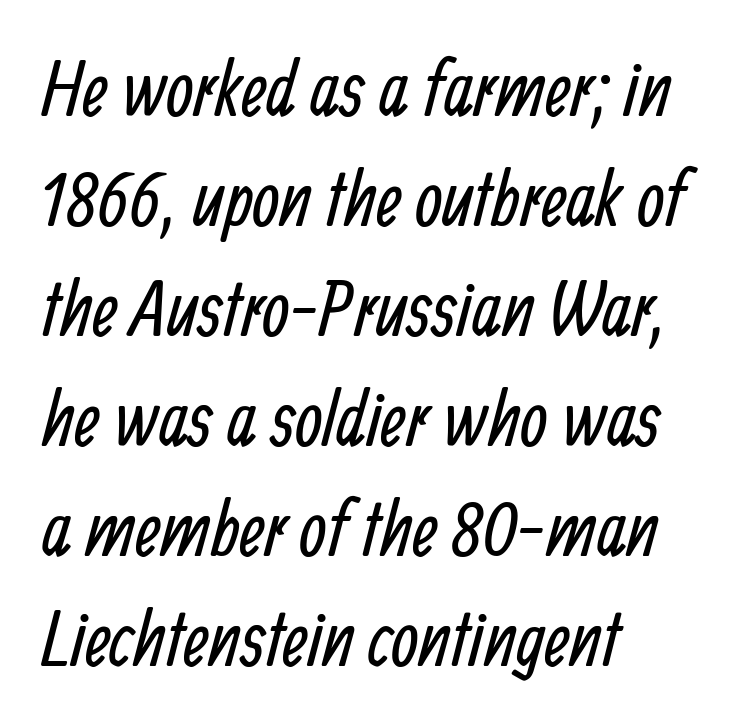
The image shows 78 px regular-weight, condensed sans-serif type; set left-aligned, normal line spacing (1.41x), normal letter spacing, not underlined; low stroke contrast and a medium x-height.
